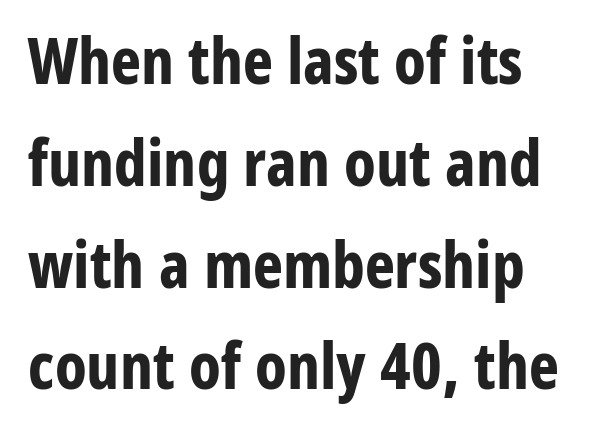
The image shows 64 px bold, condensed sans-serif type, upright; set normal line spacing (1.59x), normal letter spacing, not underlined; low stroke contrast and a medium x-height.
